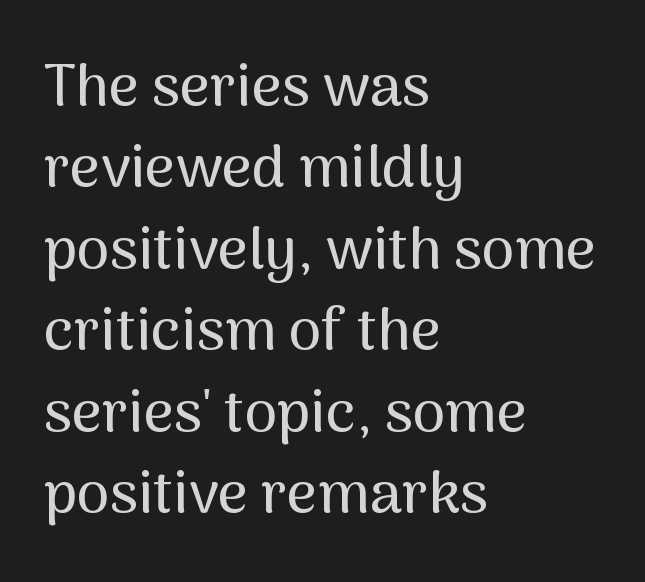
Q: Is the text italic (slanted)? A: No, it is upright.
Q: Is the typeface a serif or a sans-serif typeface? A: Sans-serif.
Q: Is the text underlined? A: No.
Q: How is the paragraph aligned? A: Left-aligned.
Q: Is the spacing between letters normal or unusually wide? A: Normal.
Q: Is the spacing between lines tight, normal or loose? A: Normal.
Q: Width (condensed, normal, or wide)? A: Normal.
Q: Stroke contrast? A: Medium.
Q: x-height? A: Medium.
Q: Monospaced? A: No.
